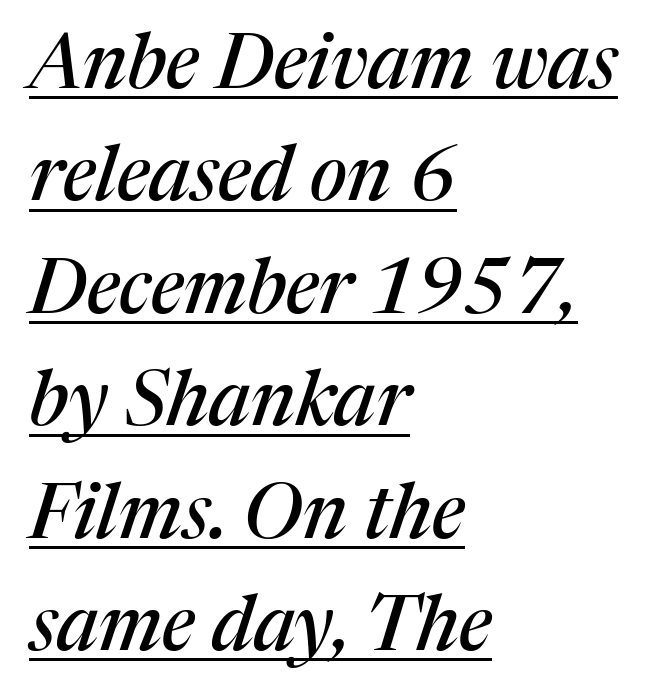
Q: Is the text italic (slanted)? A: Yes, it leans right by about 17 degrees.
Q: Is the typeface a serif or a sans-serif typeface? A: Serif.
Q: Is the text underlined? A: Yes.
Q: How is the paragraph aligned? A: Left-aligned.
Q: Is the spacing between letters normal or unusually wide? A: Normal.
Q: Is the spacing between lines tight, normal or loose? A: Normal.
Q: Width (condensed, normal, or wide)? A: Normal.
Q: Stroke contrast? A: Medium.
Q: x-height? A: Medium.
Q: Monospaced? A: No.
